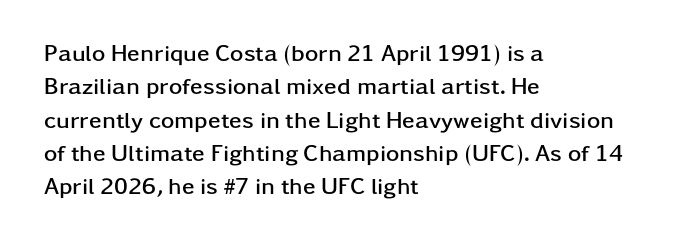
Q: Is the text bold? A: Yes.
Q: Is the text italic (slanted)? A: No, it is upright.
Q: Is the text underlined? A: No.
Q: How is the paragraph aligned? A: Left-aligned.
Q: Is the spacing between letters normal or unusually wide? A: Normal.
Q: Is the spacing between lines tight, normal or loose? A: Normal.
